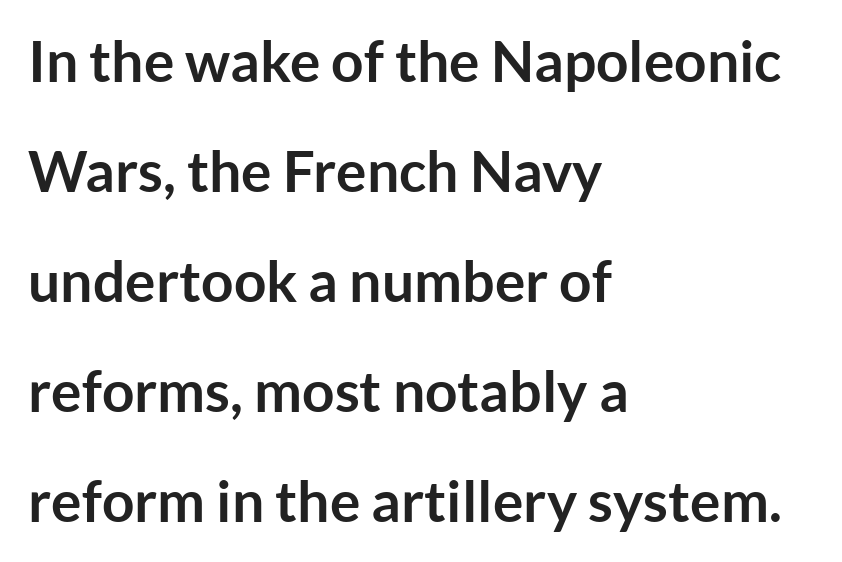
{"serif": "no", "italic": "no", "bold": "yes", "weight": "semibold", "width": "normal", "stroke_contrast": "low", "x_height": "medium", "monospaced": "no", "underline": "no", "align": "left", "line_spacing": "loose", "line_spacing_ratio": 1.93, "letter_spacing": "normal", "letter_spacing_em": 0.0, "glyph_px": 57}
